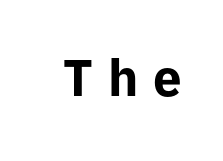
Notice how the stems are strictly vertical — no italics here. Plain, unruled lines of type. Classification — sans serif. Pretty heavy lettering here — definitely bold. The letters are spread apart with noticeably loose tracking. The face used here is proportionally spaced, like ordinary book or web type.
